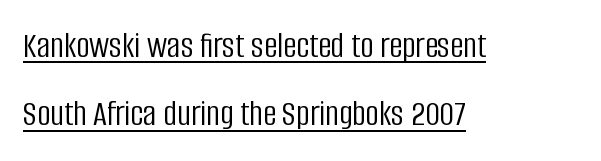
Underlined type. The lettering stays uniformly vertical, giving the passage a roman look. The rendering uses natural spacing where letterforms have individual widths. Words appear dense and cohesive because spacing is normal. Nothing sits at the stroke ends, so this counts as sans-serif. Weight: in the light-to-regular range.
